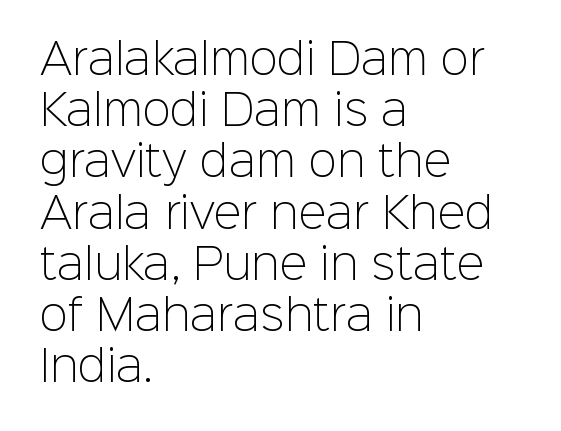
{"serif": "no", "italic": "no", "bold": "no", "weight": "light", "width": "normal", "stroke_contrast": "low", "x_height": "medium", "monospaced": "no", "underline": "no", "align": "left", "line_spacing_ratio": 1.22, "letter_spacing": "normal", "letter_spacing_em": 0.0, "glyph_px": 42}
